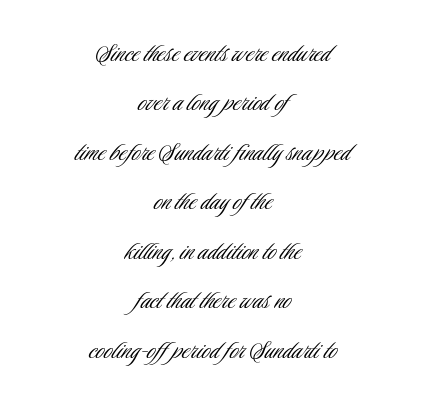
{"serif": "no", "bold": "no", "weight": "light", "width": "condensed", "stroke_contrast": "low", "x_height": "small", "monospaced": "no", "underline": "no", "align": "center", "line_spacing": "normal", "line_spacing_ratio": 1.65, "letter_spacing": "normal", "letter_spacing_em": 0.0, "glyph_px": 30}
